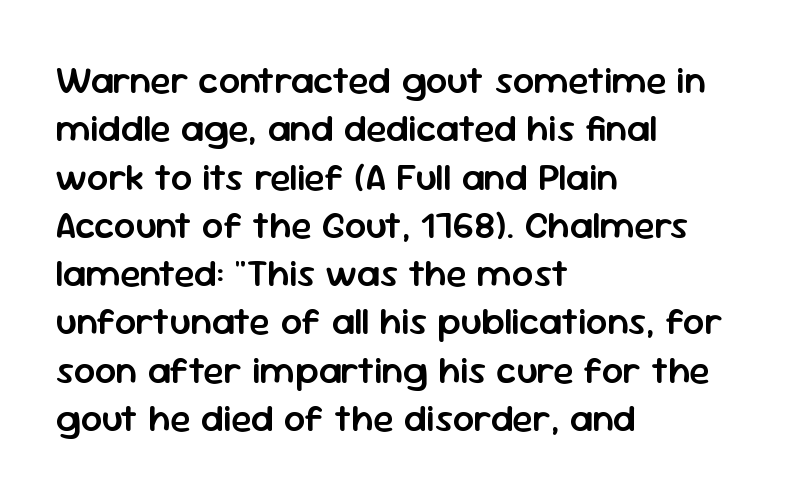
Honestly, the letter spacing is just normal — you wouldn't notice it. Horizontal bands of white between lines are of average thickness. Where is the straight margin? On the left. The passage shown is semibold, sitting just below true bold. Rendered with straight, roman letterforms. Each letter keeps its own natural width here, so spacing adapts to shape.
